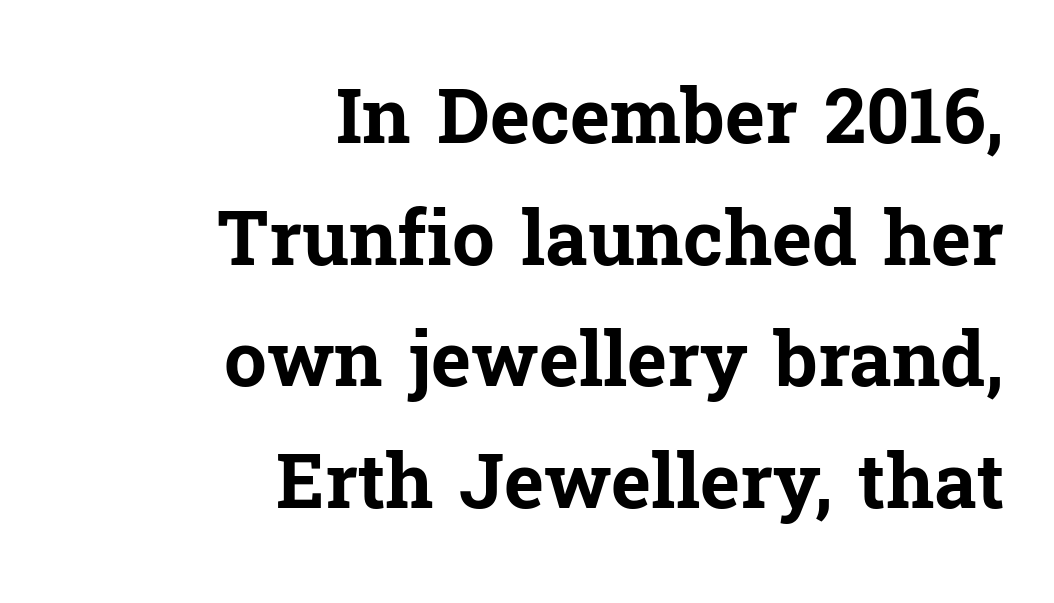
Q: Is the text bold? A: Yes.
Q: Is the text italic (slanted)? A: No, it is upright.
Q: Is the typeface a serif or a sans-serif typeface? A: Serif.
Q: Is the text underlined? A: No.
Q: How is the paragraph aligned? A: Right-aligned.
Q: Is the spacing between letters normal or unusually wide? A: Normal.
Q: Is the spacing between lines tight, normal or loose? A: Normal.
Q: Width (condensed, normal, or wide)? A: Normal.
Q: Stroke contrast? A: Low.
Q: x-height? A: Medium.
Q: Monospaced? A: No.
